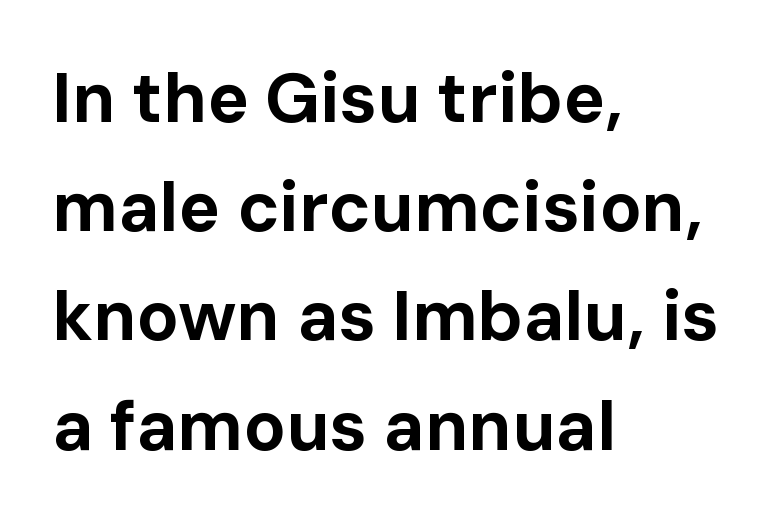
Q: Is the text bold? A: Yes.
Q: Is the text italic (slanted)? A: No, it is upright.
Q: Is the typeface a serif or a sans-serif typeface? A: Sans-serif.
Q: Is the text underlined? A: No.
Q: How is the paragraph aligned? A: Left-aligned.
Q: Is the spacing between letters normal or unusually wide? A: Normal.
Q: Is the spacing between lines tight, normal or loose? A: Normal.
Q: Width (condensed, normal, or wide)? A: Normal.
Q: Stroke contrast? A: Low.
Q: x-height? A: Medium.
Q: Monospaced? A: No.
